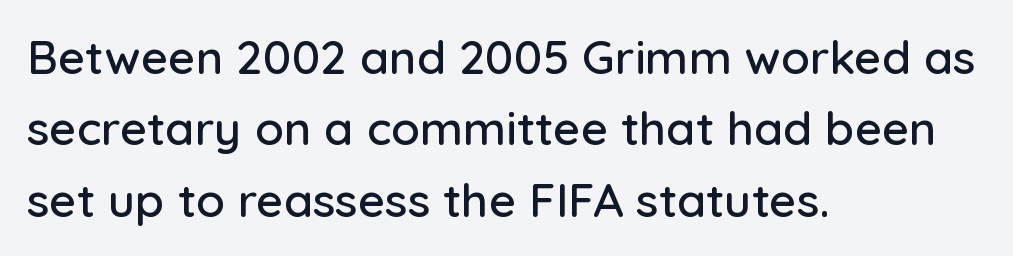
The image shows 47 px sans-serif type, upright; set left-aligned, normal line spacing (1.52x), normal letter spacing, not underlined; low stroke contrast and a medium x-height.
